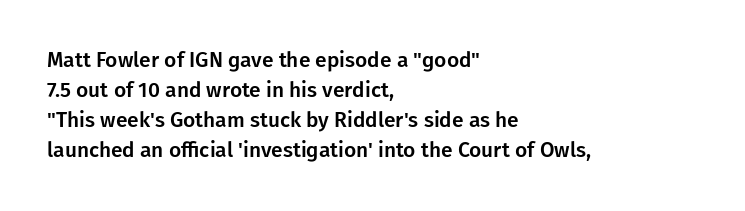
The gaps between neighbouring characters are ordinary and unremarkable. This rendering uses left alignment, leaving the right contour irregular. Horizontal bands of white between lines are of average thickness. The strip under each line holds only bare page. It's the straight-up-and-down kind of type.
